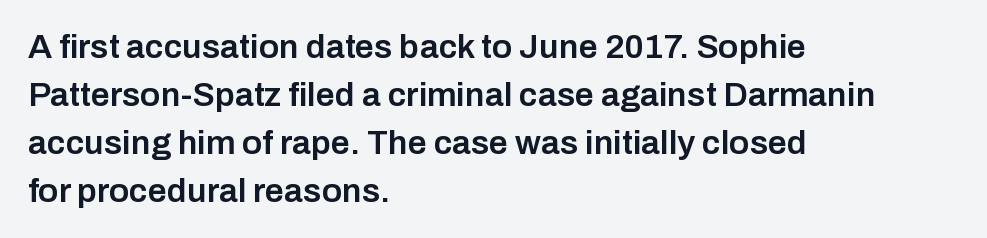
The image shows 34 px semibold sans-serif type, upright; set left-aligned, normal line spacing (1.41x), normal letter spacing, not underlined; low stroke contrast and a medium x-height.
